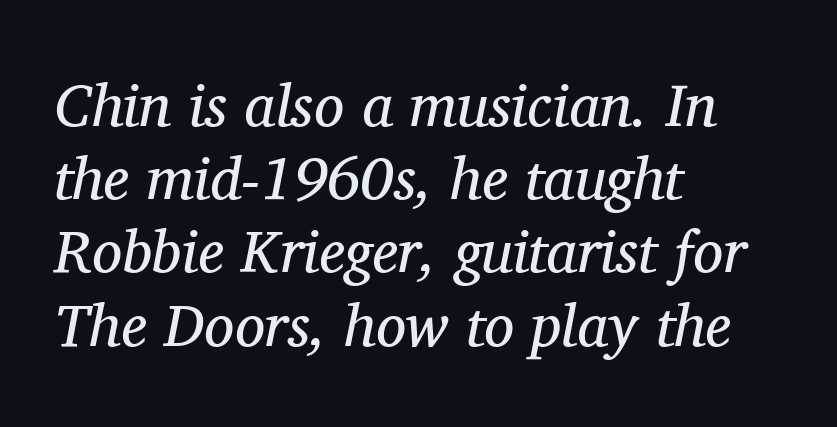
Q: Is the text bold? A: No.
Q: Is the text italic (slanted)? A: Yes, it leans right by about 11 degrees.
Q: Is the typeface a serif or a sans-serif typeface? A: Serif.
Q: Is the text underlined? A: No.
Q: How is the paragraph aligned? A: Left-aligned.
Q: Is the spacing between letters normal or unusually wide? A: Normal.
Q: Width (condensed, normal, or wide)? A: Normal.
Q: Stroke contrast? A: Medium.
Q: x-height? A: Medium.
Q: Monospaced? A: No.
